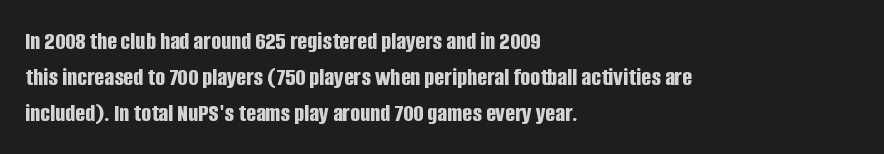
{"italic": "no", "bold": "yes", "underline": "no", "align": "left", "line_spacing": "normal", "line_spacing_ratio": 1.38, "letter_spacing": "normal", "letter_spacing_em": 0.0, "glyph_px": 26}
